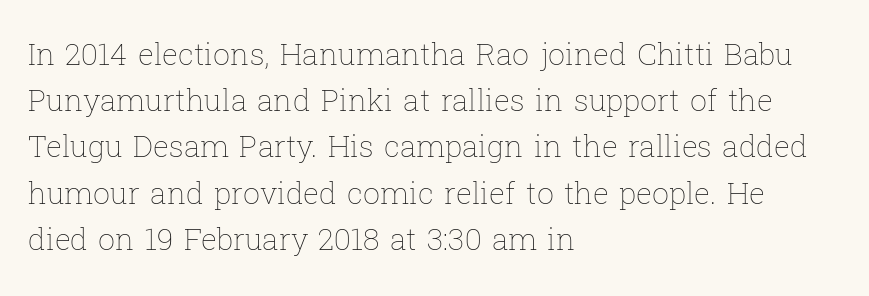
{"italic": "no", "bold": "no", "weight": "thin", "width": "normal", "stroke_contrast": "low", "x_height": "medium", "monospaced": "no", "underline": "no", "align": "left", "line_spacing": "normal", "line_spacing_ratio": 1.54, "letter_spacing": "normal", "letter_spacing_em": 0.0, "glyph_px": 30}
